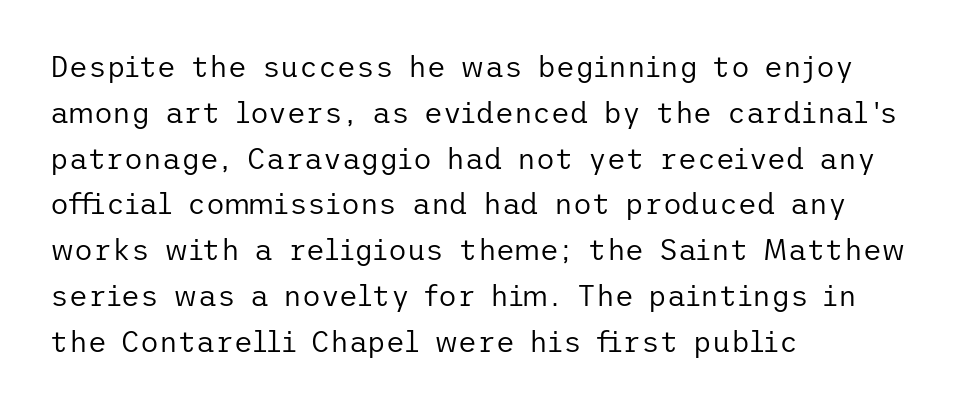
The image shows 29 px regular-weight sans-serif type, upright; set left-aligned, normal line spacing (1.58x), normal letter spacing, not underlined; low stroke contrast and a medium x-height.
